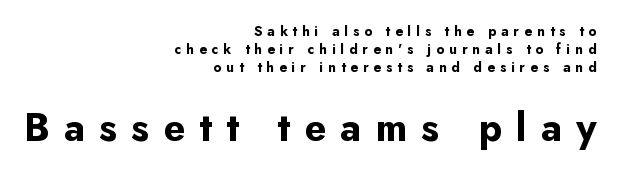
Q: Is the text bold? A: Yes.
Q: Is the text italic (slanted)? A: No, it is upright.
Q: Is the typeface a serif or a sans-serif typeface? A: Sans-serif.
Q: Is the text underlined? A: No.
Q: How is the paragraph aligned? A: Right-aligned.
Q: Is the spacing between letters normal or unusually wide? A: Unusually wide.
Q: Is the spacing between lines tight, normal or loose? A: Normal.
Q: Which block of text is set in a larger size, the first (top) or the second (bottom)? A: The second (bottom) one.
Q: Width (condensed, normal, or wide)? A: Normal.
Q: Stroke contrast? A: Low.
Q: x-height? A: Small.
Q: Monospaced? A: No.
